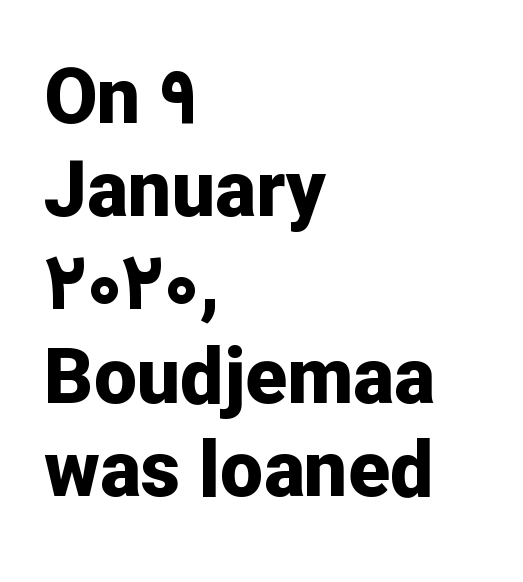
This is the regular roman posture of the typeface. The passage shown is typed in a proportional face where columns would drift. Chunky letters — that's bold for sure. The foot of each line stays bare and open.
